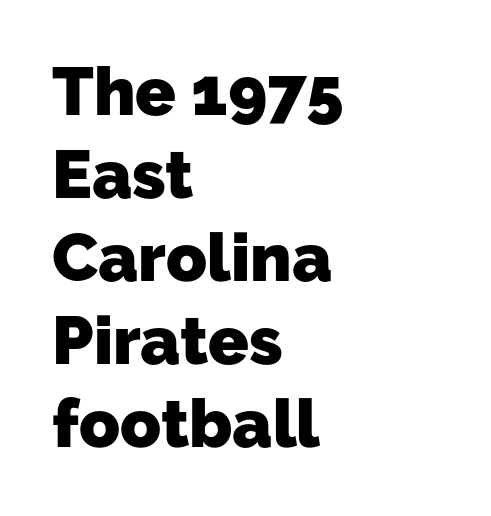
Q: Is the text bold? A: Yes.
Q: Is the typeface a serif or a sans-serif typeface? A: Sans-serif.
Q: Is the text underlined? A: No.
Q: How is the paragraph aligned? A: Left-aligned.
Q: Is the spacing between letters normal or unusually wide? A: Normal.
Q: Width (condensed, normal, or wide)? A: Normal.
Q: Stroke contrast? A: Low.
Q: x-height? A: Medium.
Q: Monospaced? A: No.
